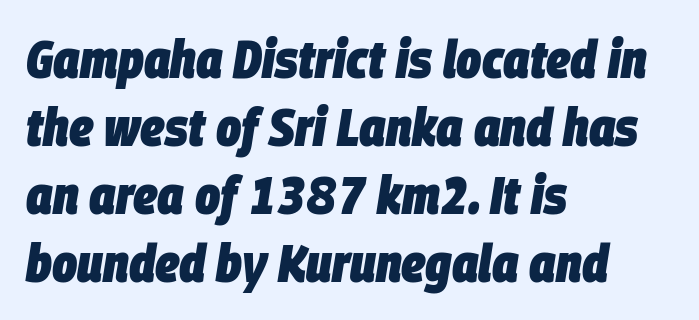
Q: Is the text bold? A: Yes.
Q: Is the text italic (slanted)? A: Yes, it leans right by about 9 degrees.
Q: Is the text underlined? A: No.
Q: How is the paragraph aligned? A: Left-aligned.
Q: Is the spacing between letters normal or unusually wide? A: Normal.
Q: Is the spacing between lines tight, normal or loose? A: Normal.
Q: Width (condensed, normal, or wide)? A: Condensed.
Q: Stroke contrast? A: Low.
Q: x-height? A: Large.
Q: Monospaced? A: No.
